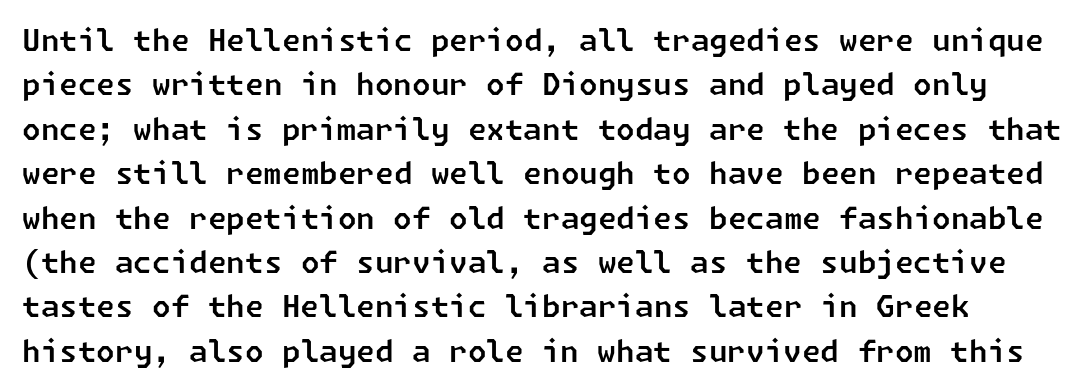
The image shows 30 px sans-serif type; set normal line spacing (1.48x), normal letter spacing, not underlined; low stroke contrast and a medium x-height.
